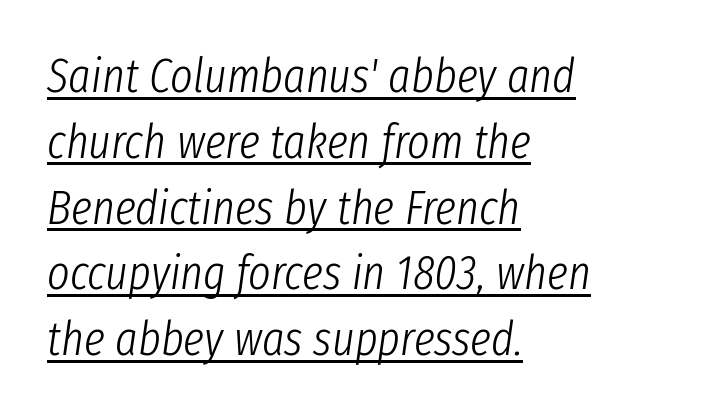
Heft: none added — not bold. Horizontally, the lines are justified to the leading edge only. The sample's only ornament is a line tracing under the words. These lines are rendered in a variable-pitch font.
